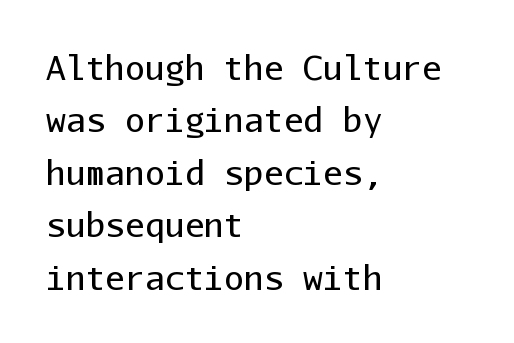
The image shows 33 px regular-weight sans-serif type, upright, monospaced; set left-aligned, normal line spacing (1.59x), normal letter spacing, not underlined; low stroke contrast and a medium x-height.
